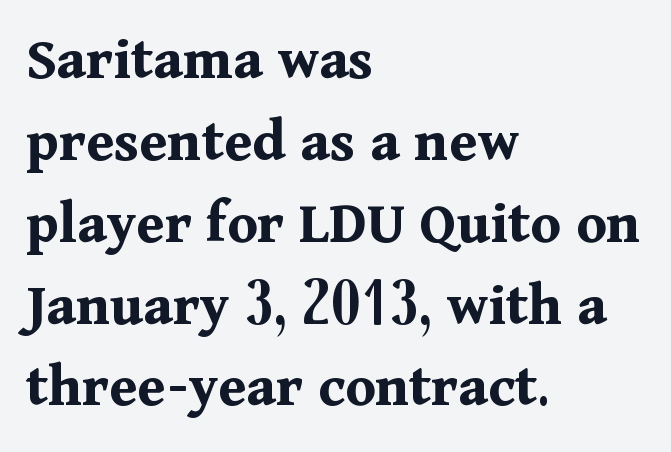
Look at the bottom of the vertical strokes: they flare into serifs here. In terms of letterspacing, this is plain default setting. The passage shown is emphatically bold. The gap between lines stays unmarked. The lines sit at an ordinary, default distance from one another.
